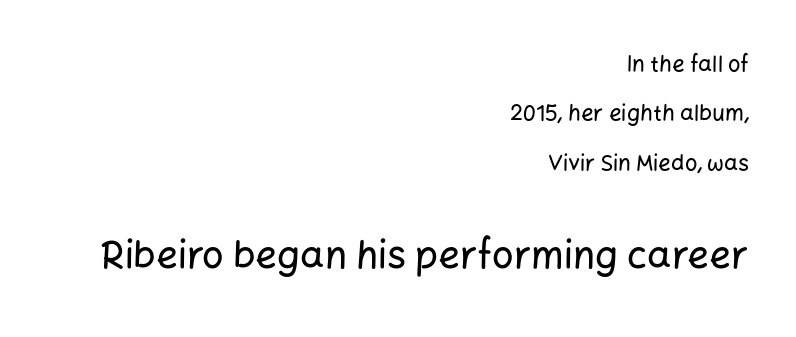
Q: Is the text italic (slanted)? A: No, it is upright.
Q: Is the typeface a serif or a sans-serif typeface? A: Sans-serif.
Q: Is the text underlined? A: No.
Q: How is the paragraph aligned? A: Right-aligned.
Q: Is the spacing between letters normal or unusually wide? A: Normal.
Q: Is the spacing between lines tight, normal or loose? A: Loose.
Q: Which block of text is set in a larger size, the first (top) or the second (bottom)? A: The second (bottom) one.
Q: Width (condensed, normal, or wide)? A: Normal.
Q: Stroke contrast? A: Low.
Q: x-height? A: Medium.
Q: Monospaced? A: No.
